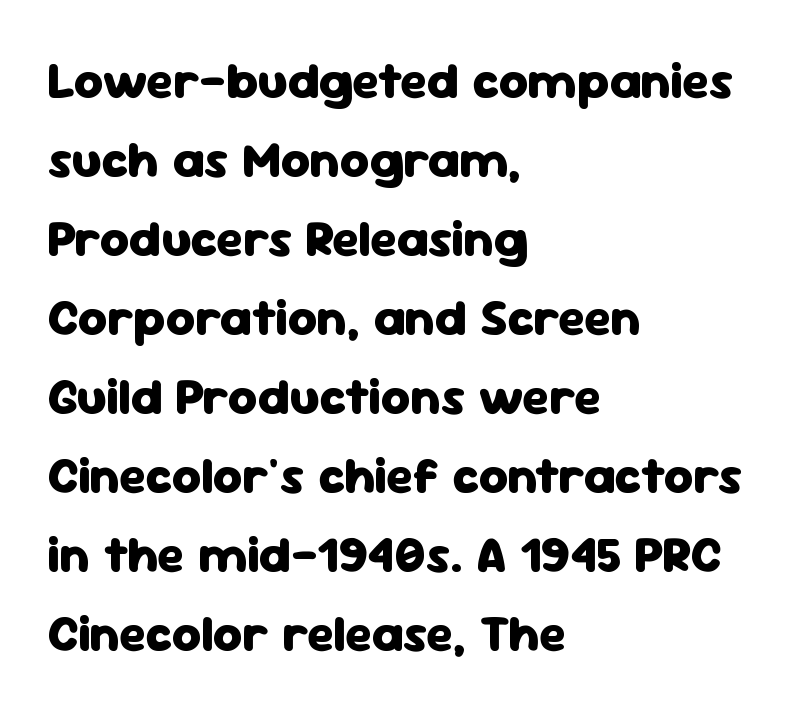
Q: Is the text bold? A: Yes.
Q: Is the text italic (slanted)? A: No, it is upright.
Q: Is the typeface a serif or a sans-serif typeface? A: Sans-serif.
Q: Is the text underlined? A: No.
Q: How is the paragraph aligned? A: Left-aligned.
Q: Is the spacing between letters normal or unusually wide? A: Normal.
Q: Is the spacing between lines tight, normal or loose? A: Normal.
Q: Width (condensed, normal, or wide)? A: Normal.
Q: Stroke contrast? A: Low.
Q: x-height? A: Medium.
Q: Monospaced? A: No.
